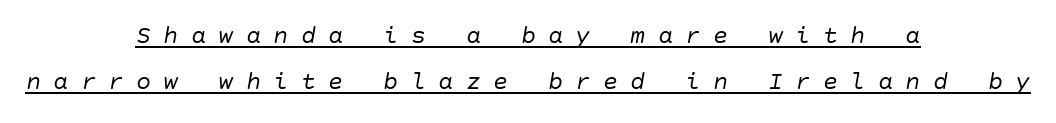
Tall strokes in this sample are angled rather than plumb. A light-to-regular cut is what we see here. Is there an underline? Yes — a line sits under the letters. Inter-character spacing is expanded well beyond the font's built-in metrics.
